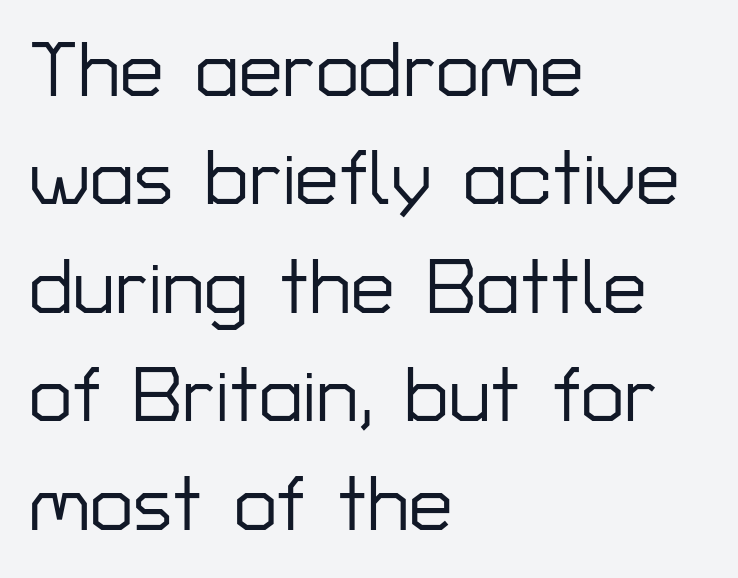
The image shows 78 px sans-serif type, upright; set left-aligned, normal line spacing (1.39x), normal letter spacing, not underlined; low stroke contrast and a medium x-height.
